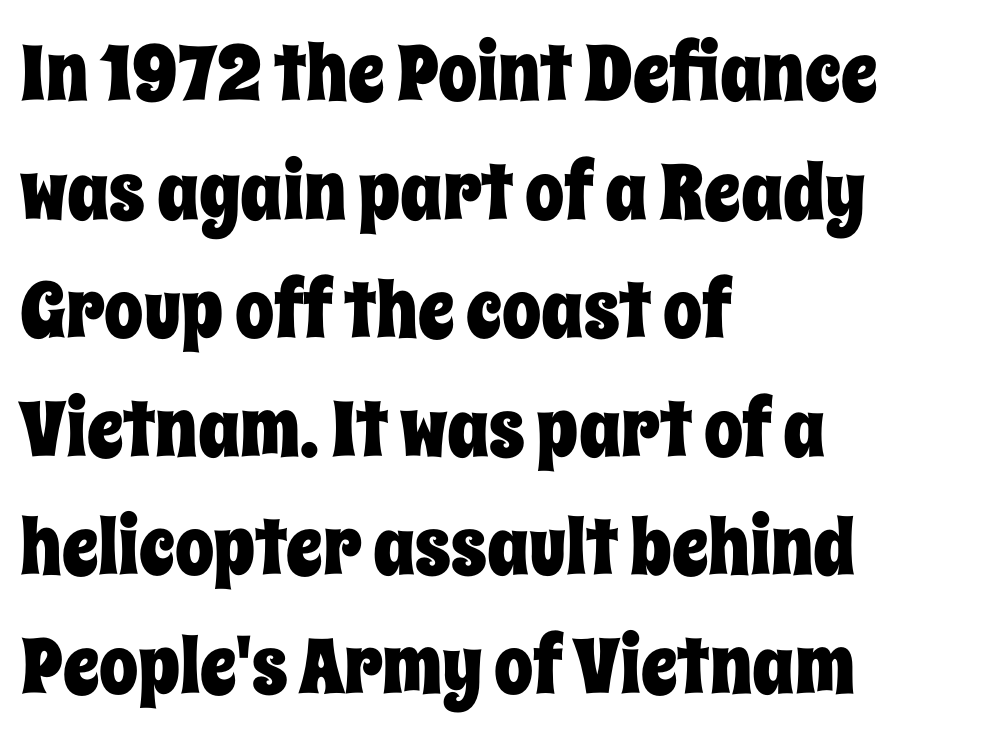
The image shows 78 px condensed type, upright; set left-aligned, normal line spacing (1.52x), normal letter spacing, not underlined; low stroke contrast and a large x-height.
